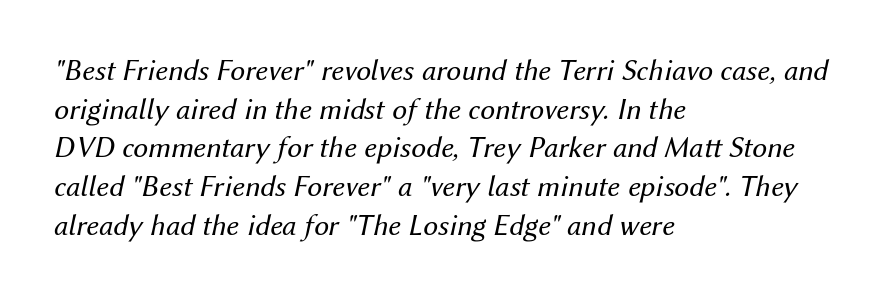
The letters are slanted; this is an italic face. If you measured baseline to baseline, you'd find a middling distance. Is this a fixed-width face? No — the glyphs have proportional, varying widths. Letter spacing: default. Lines of text with bare space underneath.
